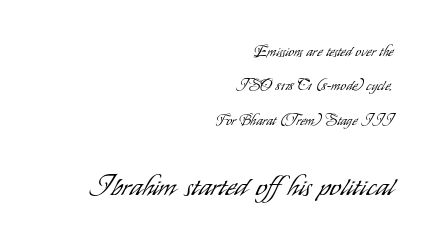
Q: Is the text bold? A: No.
Q: Is the text italic (slanted)? A: Yes.
Q: Is the typeface a serif or a sans-serif typeface? A: Sans-serif.
Q: Is the text underlined? A: No.
Q: How is the paragraph aligned? A: Right-aligned.
Q: Is the spacing between letters normal or unusually wide? A: Normal.
Q: Is the spacing between lines tight, normal or loose? A: Loose.
Q: Which block of text is set in a larger size, the first (top) or the second (bottom)? A: The second (bottom) one.
Q: Width (condensed, normal, or wide)? A: Condensed.
Q: Stroke contrast? A: Low.
Q: x-height? A: Small.
Q: Monospaced? A: No.
